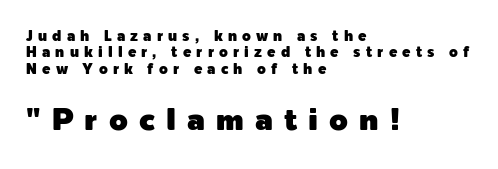
Line starts are locked; line ends wander. Varying glyph widths throughout — classic text-font behaviour. The area under the type is left untouched. Substantial extra tracking has been applied to these lines.
